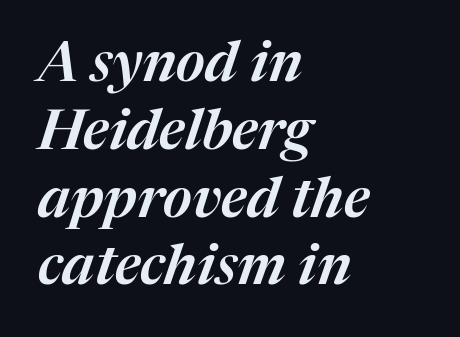
This is oblique type, the kind used for emphasis or titles. Spacing verdict: proportional, widths tailored to each character. There is no visible air inserted between adjacent glyphs. One-word summary of the alignment: left.
